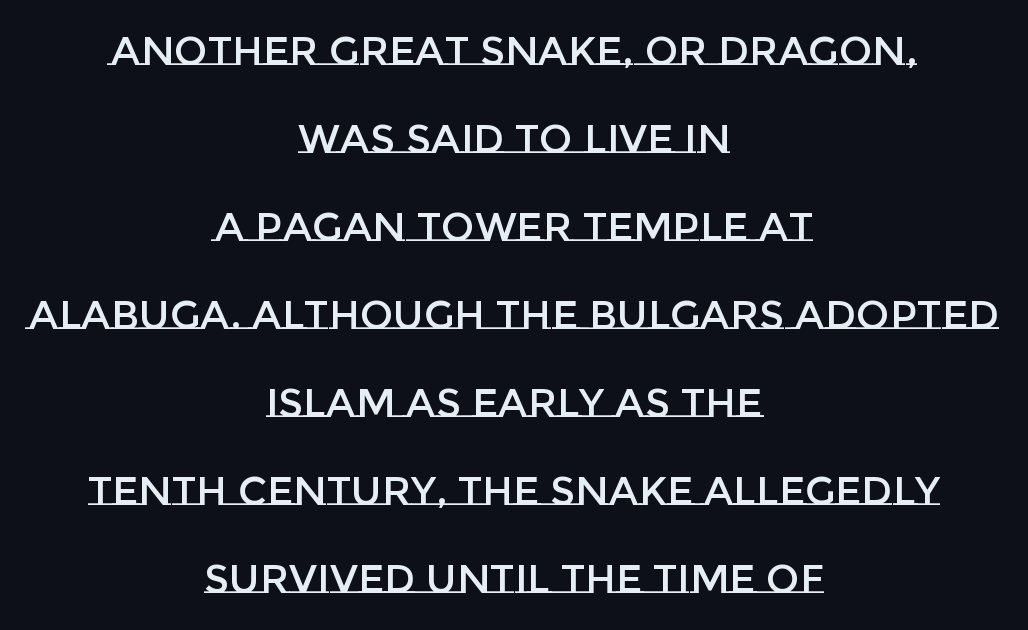
{"italic": "no", "width": "normal", "stroke_contrast": "low", "x_height": "large", "monospaced": "no", "underline": "no", "align": "center", "line_spacing": "loose", "line_spacing_ratio": 2.2, "letter_spacing": "normal", "letter_spacing_em": 0.0, "glyph_px": 40}
